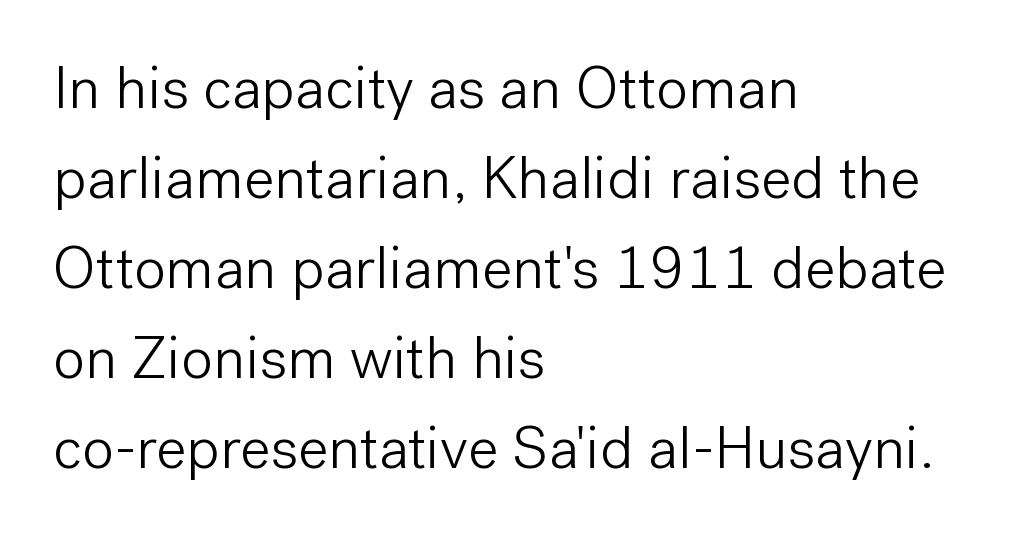
The image shows 60 px light sans-serif type, upright; set left-aligned, normal line spacing (1.5x), normal letter spacing, not underlined; low stroke contrast and a medium x-height.
